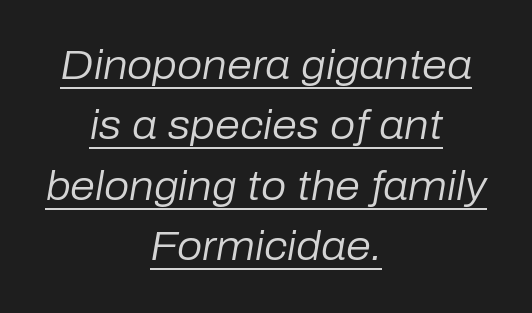
{"italic": "yes", "lean": "right", "slant_degrees": 10, "bold": "no", "weight": "regular", "width": "normal", "stroke_contrast": "low", "x_height": "medium", "monospaced": "no", "underline": "yes", "align": "center", "line_spacing": "normal", "line_spacing_ratio": 1.51, "letter_spacing": "normal", "letter_spacing_em": 0.0, "glyph_px": 40}
